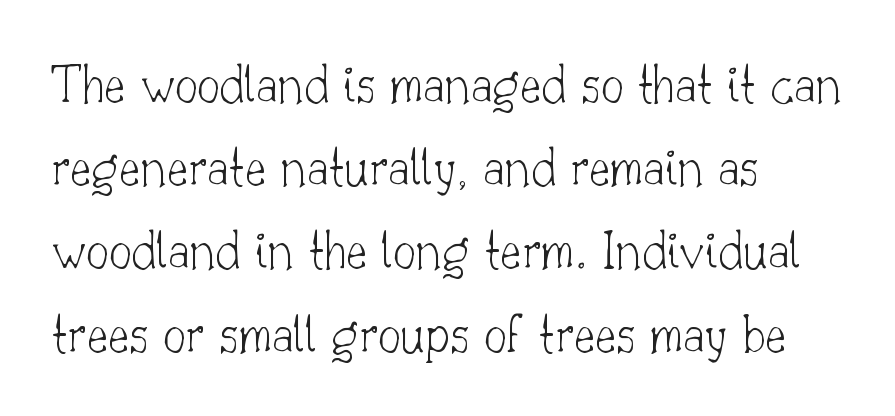
The image shows 57 px thin serif type, upright; set left-aligned, normal line spacing (1.46x), normal letter spacing, not underlined; low stroke contrast and a small x-height.
